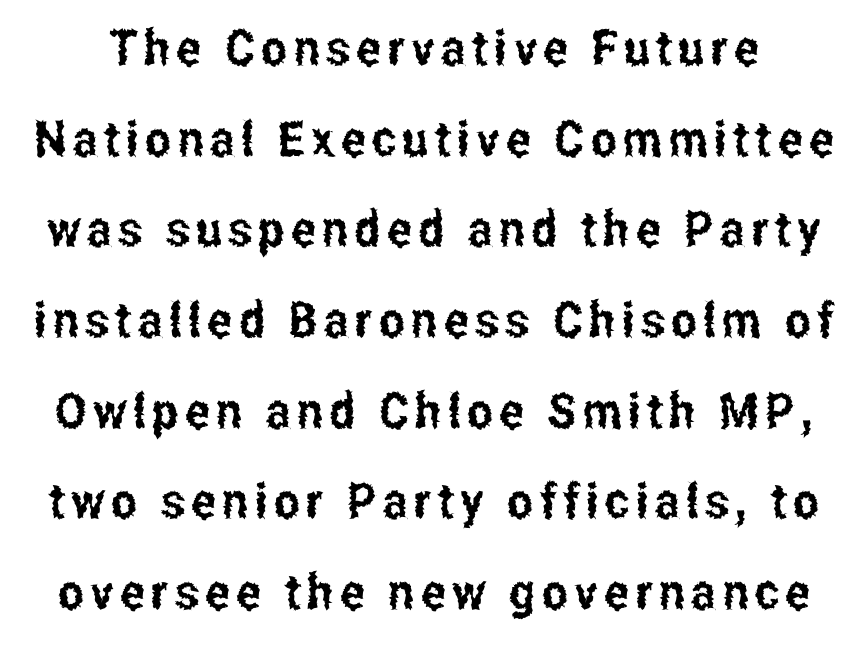
{"serif": "no", "italic": "no", "width": "condensed", "stroke_contrast": "low", "x_height": "medium", "monospaced": "no", "underline": "no", "line_spacing_ratio": 1.85, "glyph_px": 49}
